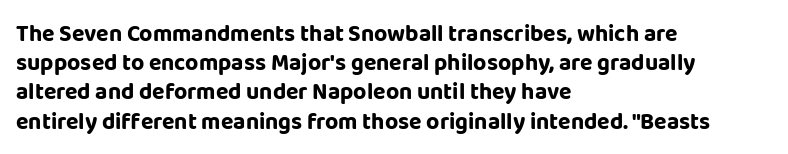
Is the block centered? No — it sits flush against the left margin. Strong, thick strokes mark this as bold type. Plain, unruled lines of type. Nothing unusual about the tracking: characters are spaced as the font intends. When letters stand straight like this, we call the style roman or upright. One glance says typical: line gaps are just what's usual.
